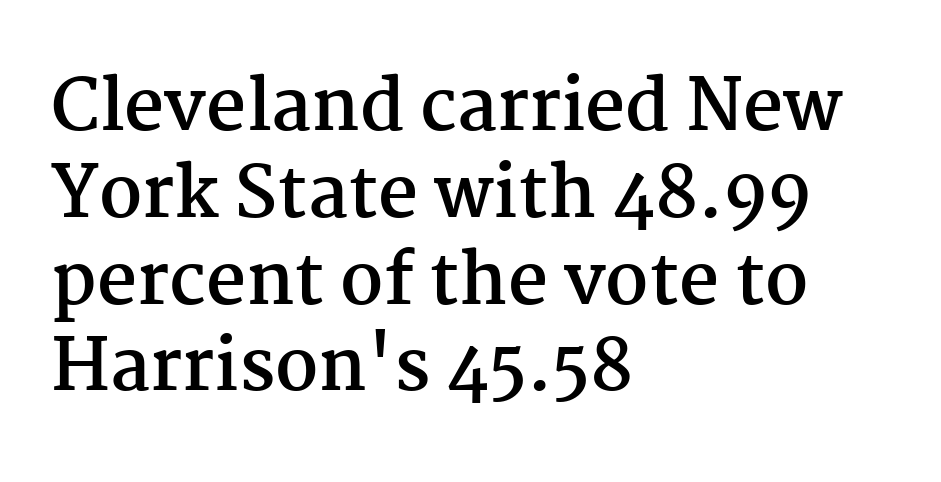
The image shows 70 px semibold serif type, upright; set left-aligned, line spacing 1.24x, normal letter spacing, not underlined; medium stroke contrast and a medium x-height.
